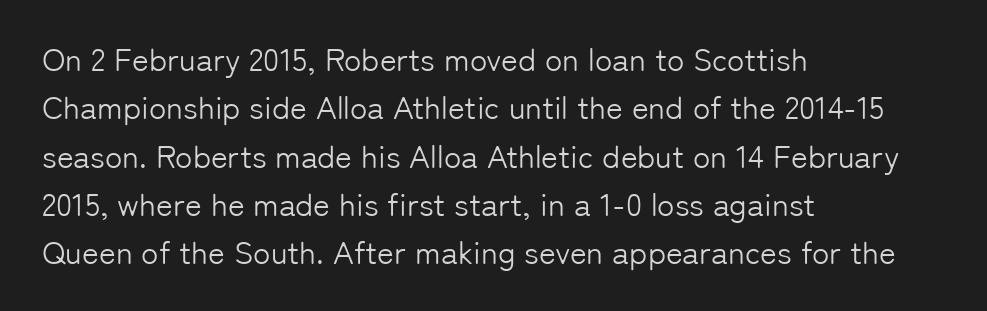
Q: Is the text bold? A: No.
Q: Is the text italic (slanted)? A: No, it is upright.
Q: Is the typeface a serif or a sans-serif typeface? A: Sans-serif.
Q: Is the text underlined? A: No.
Q: How is the paragraph aligned? A: Left-aligned.
Q: Is the spacing between letters normal or unusually wide? A: Normal.
Q: Is the spacing between lines tight, normal or loose? A: Normal.
Q: Width (condensed, normal, or wide)? A: Normal.
Q: Stroke contrast? A: Low.
Q: x-height? A: Medium.
Q: Monospaced? A: No.
